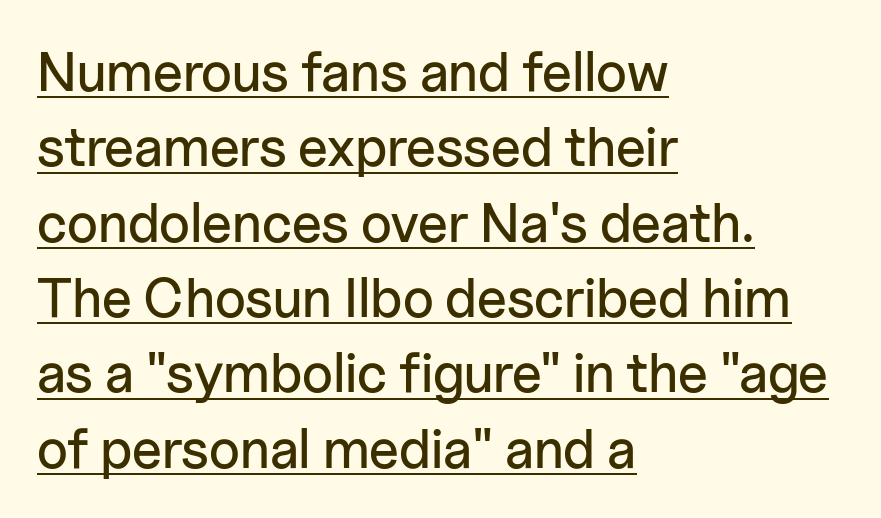
Descenders here cross a horizontal rule under the line. This sample uses a sans-serif face. Line spacing here is normal. Is the block centered? No — it sits flush against the left margin. The specimen reads as upright at a glance.
